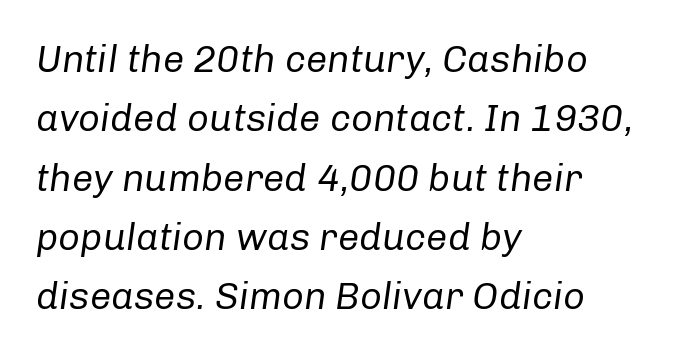
The image shows 38 px regular-weight type, italic (leaning right); set left-aligned, normal line spacing (1.56x), normal letter spacing, not underlined; low stroke contrast and a medium x-height.
